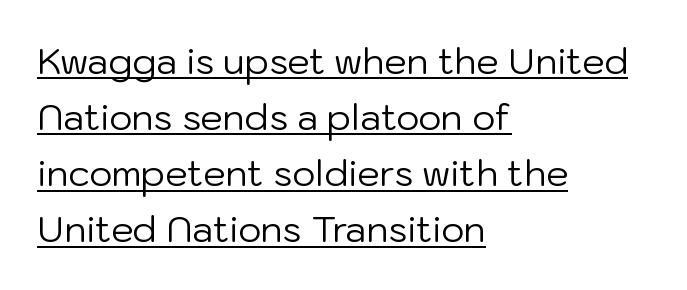
Q: Is the text bold? A: No.
Q: Is the text italic (slanted)? A: No, it is upright.
Q: Is the typeface a serif or a sans-serif typeface? A: Sans-serif.
Q: Is the text underlined? A: Yes.
Q: How is the paragraph aligned? A: Left-aligned.
Q: Is the spacing between letters normal or unusually wide? A: Normal.
Q: Is the spacing between lines tight, normal or loose? A: Normal.
Q: Width (condensed, normal, or wide)? A: Normal.
Q: Stroke contrast? A: Low.
Q: x-height? A: Medium.
Q: Monospaced? A: No.
